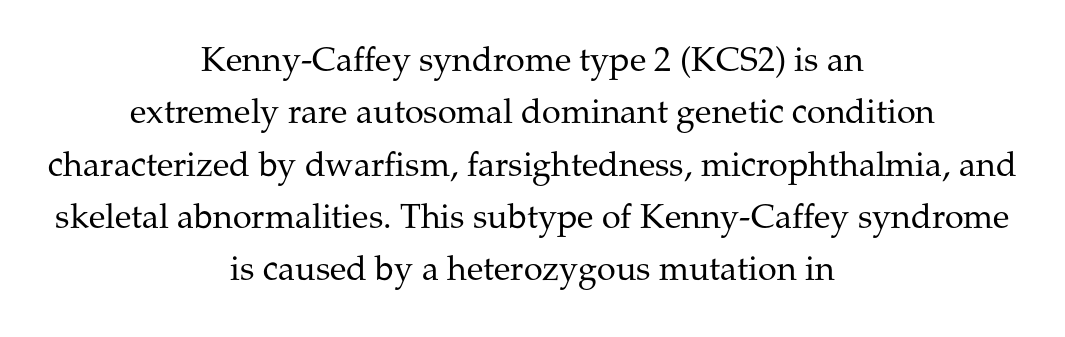
The image shows 34 px regular-weight serif type, upright; set centered, normal line spacing (1.54x), normal letter spacing, not underlined; medium stroke contrast and a medium x-height.
